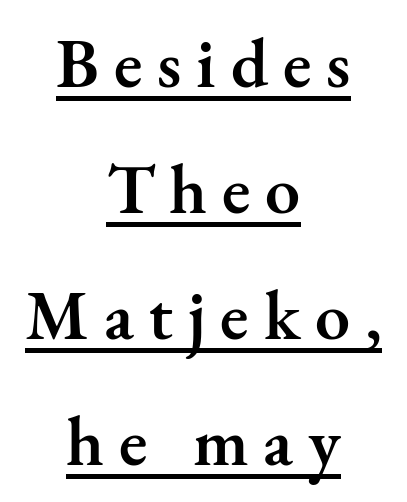
Underline: present. Posture: upright roman. Notice how the passage keeps no hard edge, just a central spine. Weight check: semibold — heavier than regular, not quite bold. Classification — serif. Honestly, the letter spacing is so wide it's the main thing you notice.
